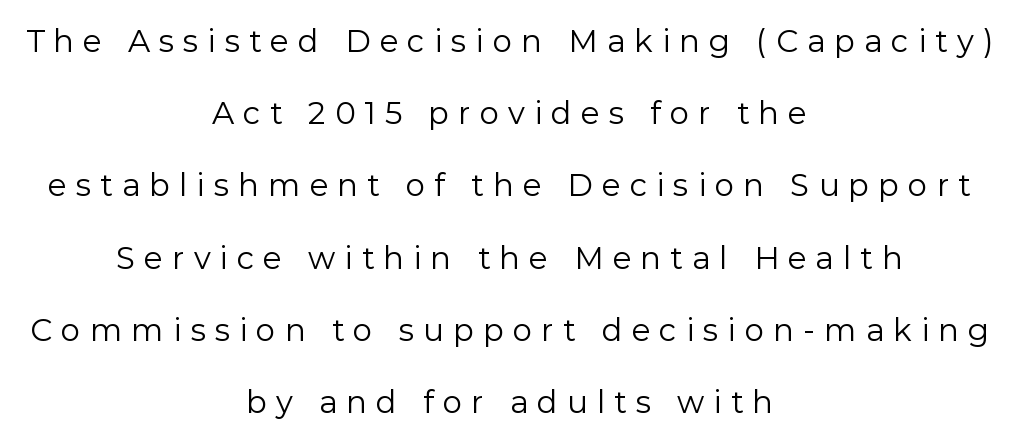
The image shows 31 px regular-weight sans-serif type, upright; set centered, loose line spacing (2.33x), unusually wide letter spacing (+0.29 em), not underlined; low stroke contrast and a medium x-height.
